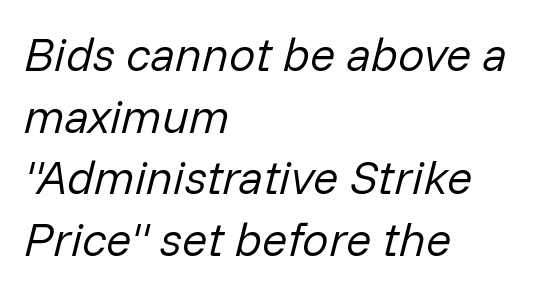
The image shows 47 px regular-weight type, italic (leaning right); set left-aligned, normal line spacing (1.31x), normal letter spacing, not underlined; low stroke contrast and a medium x-height.
